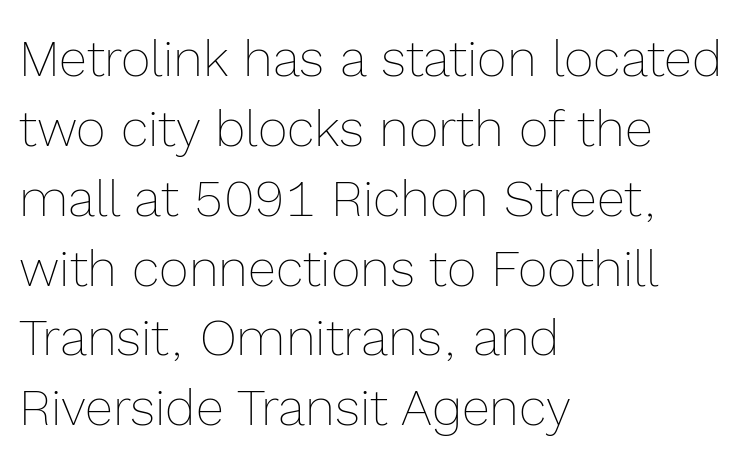
The foot of each line stays bare and open. In terms of posture, this sample is upright. Glyph-to-glyph distance matches everyday printed text. The rag falls on the right side of this text block. The weight tops out at a normal text grade. These lines are rendered in a variable-pitch font.
